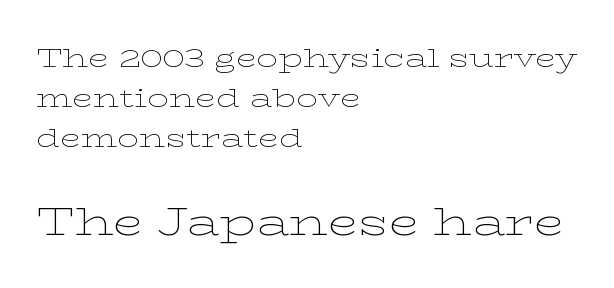
The type family on display is of the serif kind. Posture: upright roman. The lines are quadded left. Honestly, the row spacing looks completely unremarkable. The baseline area is clear. Short note: letters normally spaced.
